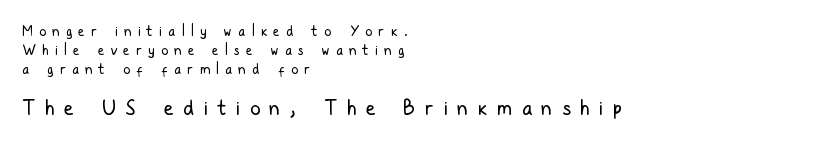
The image shows 21 px text type, upright; set left-aligned, normal line spacing (1.35x), unusually wide letter spacing (+0.46 em), not underlined; the second (bottom) block is 1.5x larger.
